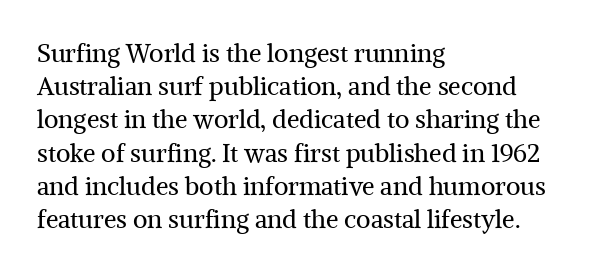
The image shows 25 px text type, upright; set left-aligned, normal line spacing (1.33x), normal letter spacing, not underlined.
